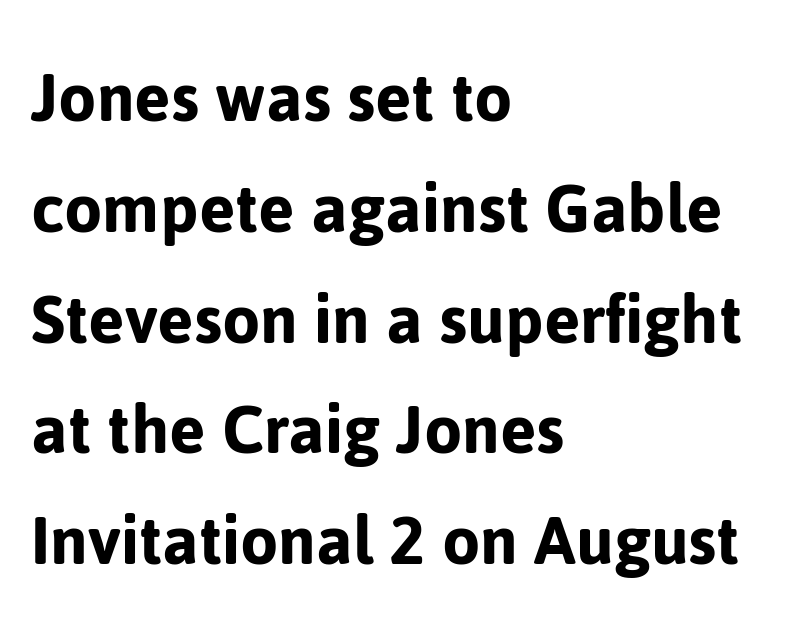
Glance below the letters and you will spot only blank space. Glyph-to-glyph distance matches everyday printed text. Typographically, this falls in the sans-serif category. This sample is left-justified, so line endings fall wherever the words run out. In terms of posture, this sample is upright. These lines are rendered in a variable-pitch font.
